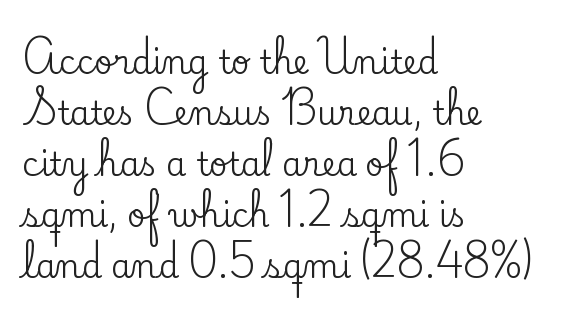
The image shows 32 px serif type, upright; set left-aligned, normal line spacing (1.59x), normal letter spacing, not underlined; low stroke contrast and a small x-height.
